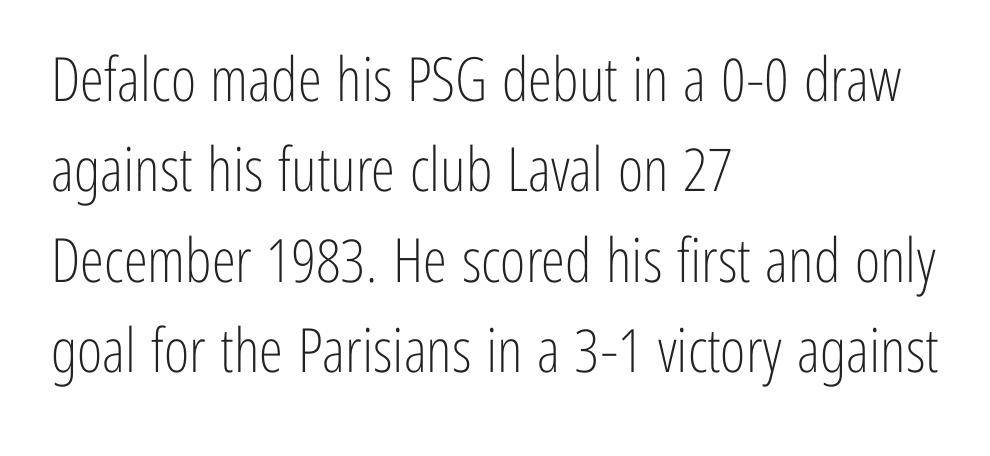
The passage shown has conventional tracking throughout. Nothing heavy about these letters — not bold at all. A classic flush-left, rag-right setting is used for this passage. Only glyphs here, with clear space below each row.
